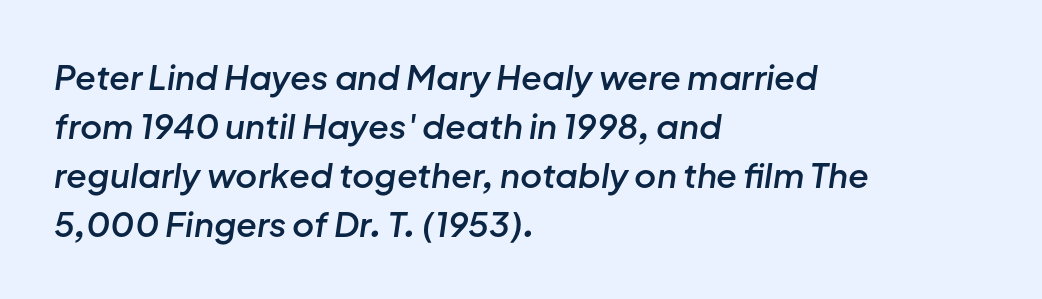
Q: Is the text bold? A: Semi-bold.
Q: Is the text italic (slanted)? A: Yes, it leans right by about 8 degrees.
Q: Is the text underlined? A: No.
Q: How is the paragraph aligned? A: Left-aligned.
Q: Is the spacing between letters normal or unusually wide? A: Normal.
Q: Is the spacing between lines tight, normal or loose? A: Normal.
Q: Width (condensed, normal, or wide)? A: Normal.
Q: Stroke contrast? A: Low.
Q: x-height? A: Medium.
Q: Monospaced? A: No.
